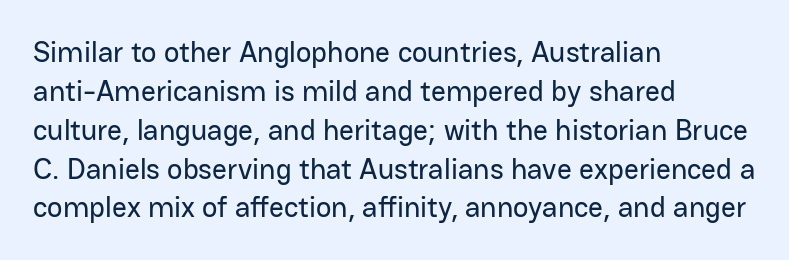
Q: Is the text italic (slanted)? A: No, it is upright.
Q: Is the typeface a serif or a sans-serif typeface? A: Sans-serif.
Q: Is the text underlined? A: No.
Q: How is the paragraph aligned? A: Left-aligned.
Q: Is the spacing between letters normal or unusually wide? A: Normal.
Q: Is the spacing between lines tight, normal or loose? A: Normal.
Q: Width (condensed, normal, or wide)? A: Normal.
Q: Stroke contrast? A: Low.
Q: x-height? A: Medium.
Q: Monospaced? A: No.
